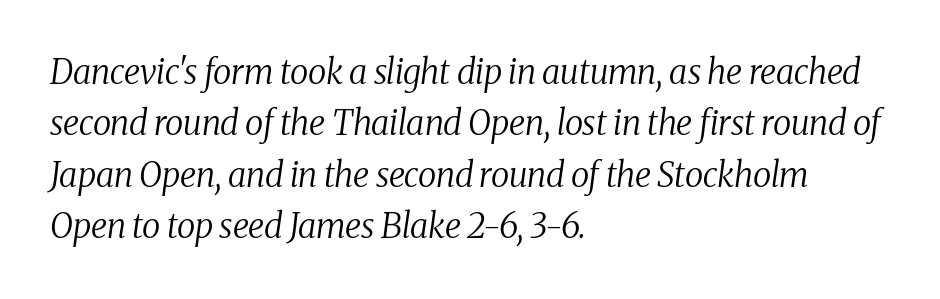
The image shows 34 px regular-weight serif type, italic (leaning right); set left-aligned, normal line spacing (1.51x), normal letter spacing, not underlined; medium stroke contrast and a medium x-height.
